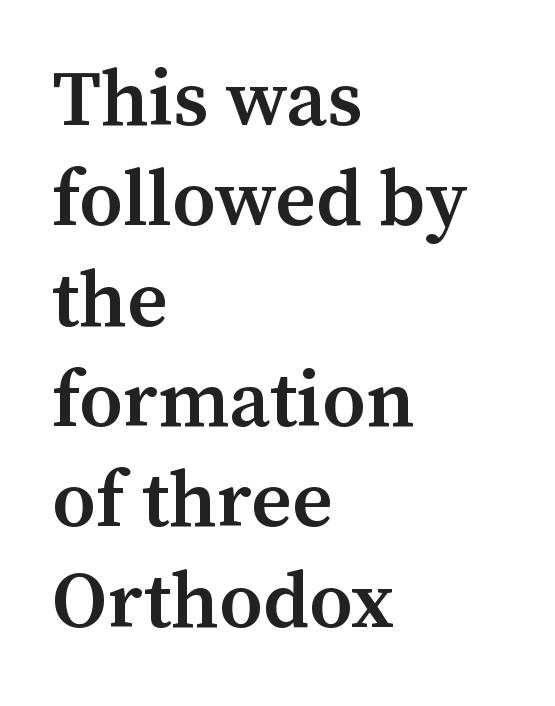
Q: Is the text bold? A: Semi-bold.
Q: Is the text italic (slanted)? A: No, it is upright.
Q: Is the typeface a serif or a sans-serif typeface? A: Serif.
Q: Is the text underlined? A: No.
Q: How is the paragraph aligned? A: Left-aligned.
Q: Is the spacing between letters normal or unusually wide? A: Normal.
Q: Is the spacing between lines tight, normal or loose? A: Normal.
Q: Width (condensed, normal, or wide)? A: Normal.
Q: Stroke contrast? A: Medium.
Q: x-height? A: Medium.
Q: Monospaced? A: No.
